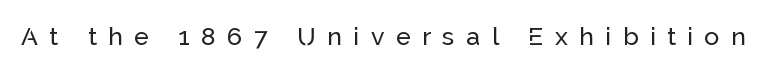
The image shows 25 px text type, upright; set unusually wide letter spacing (+0.46 em), not underlined.
